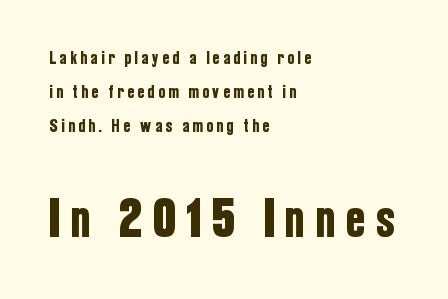
Q: Is the text italic (slanted)? A: No, it is upright.
Q: Is the typeface a serif or a sans-serif typeface? A: Sans-serif.
Q: Is the text underlined? A: No.
Q: How is the paragraph aligned? A: Left-aligned.
Q: Is the spacing between letters normal or unusually wide? A: Unusually wide.
Q: Which block of text is set in a larger size, the first (top) or the second (bottom)? A: The second (bottom) one.
Q: Width (condensed, normal, or wide)? A: Condensed.
Q: Stroke contrast? A: Low.
Q: x-height? A: Medium.
Q: Monospaced? A: No.
